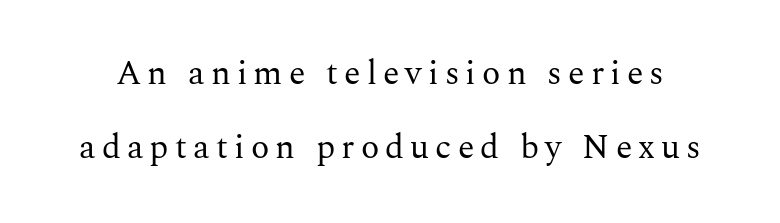
The image shows 34 px regular-weight serif type, upright; set loose line spacing (2.18x), not underlined; medium stroke contrast and a medium x-height.
